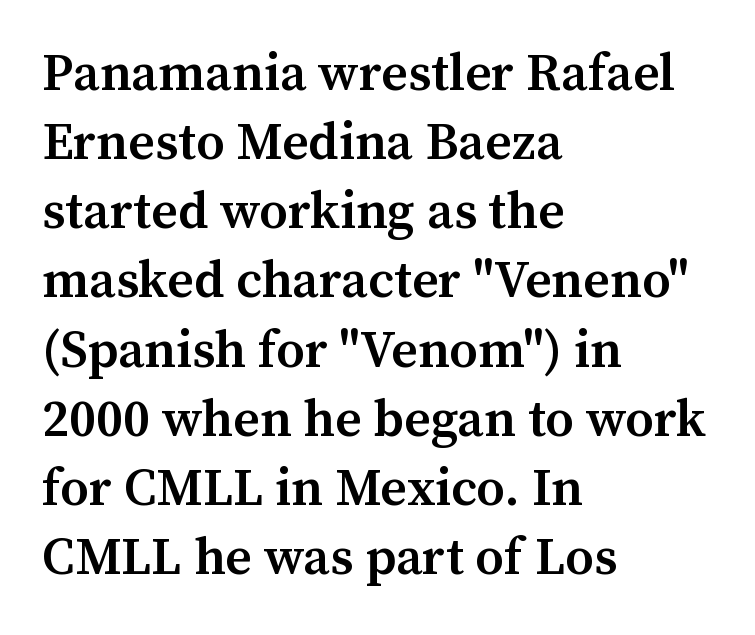
Q: Is the text bold? A: Semi-bold.
Q: Is the text italic (slanted)? A: No, it is upright.
Q: Is the typeface a serif or a sans-serif typeface? A: Serif.
Q: Is the text underlined? A: No.
Q: How is the paragraph aligned? A: Left-aligned.
Q: Is the spacing between letters normal or unusually wide? A: Normal.
Q: Is the spacing between lines tight, normal or loose? A: Normal.
Q: Width (condensed, normal, or wide)? A: Normal.
Q: Stroke contrast? A: Medium.
Q: x-height? A: Medium.
Q: Monospaced? A: No.
